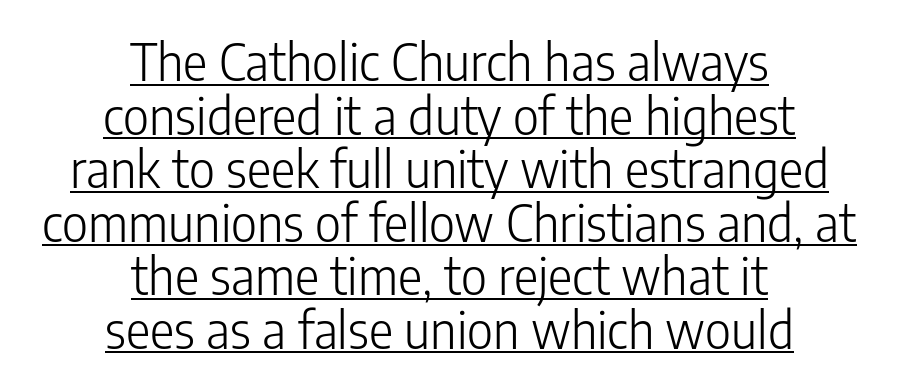
{"serif": "no", "italic": "no", "bold": "no", "weight": "light", "width": "condensed", "stroke_contrast": "low", "x_height": "medium", "monospaced": "no", "underline": "yes", "align": "center", "line_spacing": "tight", "line_spacing_ratio": 1.05, "letter_spacing": "normal", "letter_spacing_em": 0.0, "glyph_px": 51}
